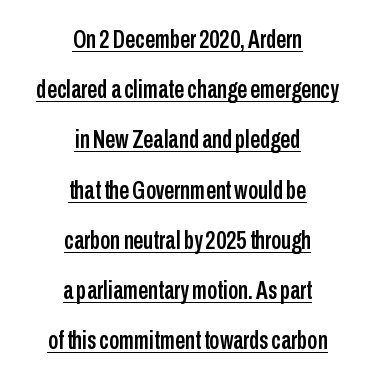
The image shows 25 px text type, upright; set centered, loose line spacing (2.01x), normal letter spacing, underlined.
